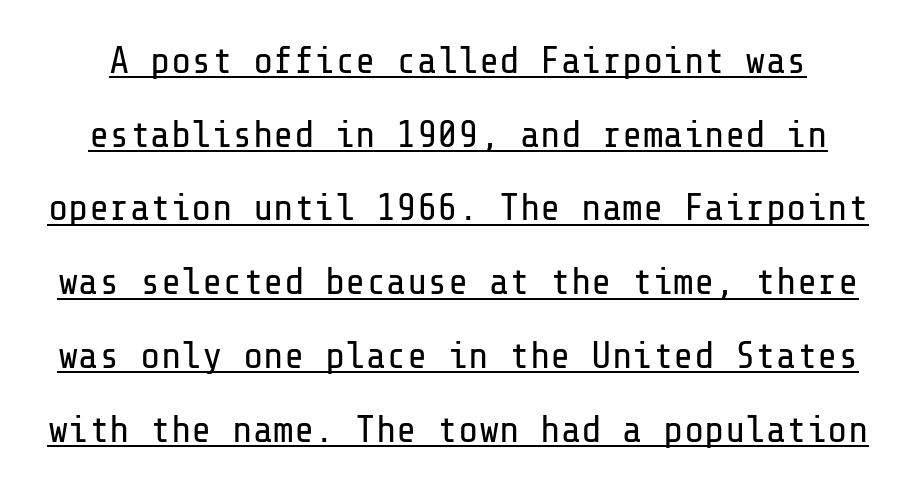
The image shows 38 px regular-weight sans-serif type, upright; set loose line spacing (1.94x), normal letter spacing, underlined; low stroke contrast and a medium x-height.
